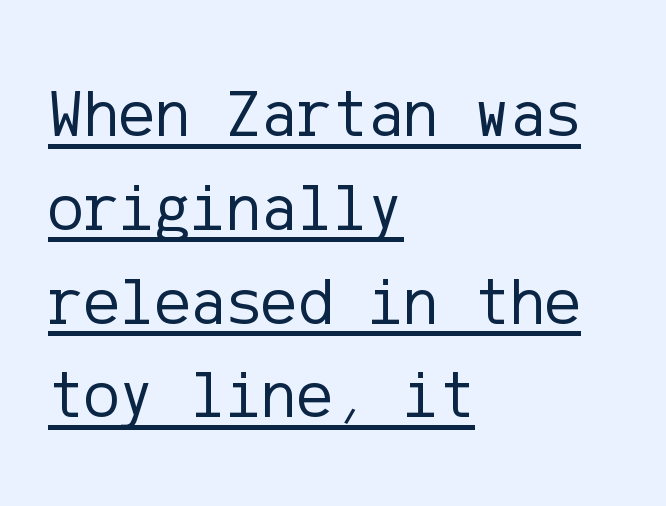
Q: Is the text bold? A: No.
Q: Is the text italic (slanted)? A: No, it is upright.
Q: Is the typeface a serif or a sans-serif typeface? A: Sans-serif.
Q: Is the text underlined? A: Yes.
Q: How is the paragraph aligned? A: Left-aligned.
Q: Is the spacing between letters normal or unusually wide? A: Normal.
Q: Is the spacing between lines tight, normal or loose? A: Normal.
Q: Width (condensed, normal, or wide)? A: Normal.
Q: Stroke contrast? A: Low.
Q: x-height? A: Medium.
